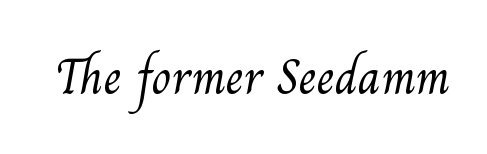
Stems and bowls with no extra thickness — not bold. You can tell from the footed stems that serif type was used. Decoration check: the copy has no underline. The rendering keeps characters at their native spacing. Note the varied advance widths — an 'i' is clearly narrower than an 'm'.
